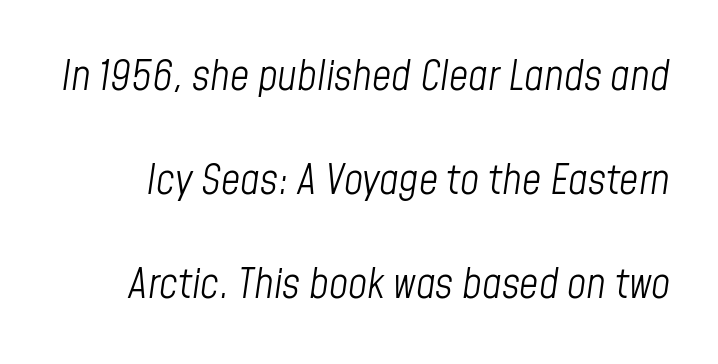
The image shows 42 px light, condensed type, italic (leaning right); set loose line spacing (2.48x), normal letter spacing, not underlined; low stroke contrast and a medium x-height.
